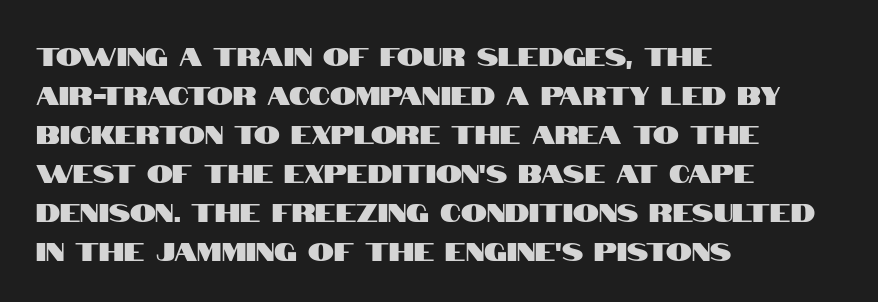
Q: Is the text italic (slanted)? A: No, it is upright.
Q: Is the text underlined? A: No.
Q: How is the paragraph aligned? A: Left-aligned.
Q: Is the spacing between letters normal or unusually wide? A: Normal.
Q: Is the spacing between lines tight, normal or loose? A: Normal.
